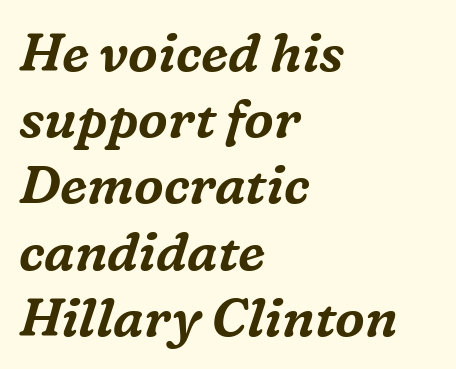
Q: Is the text italic (slanted)? A: Yes, it leans right by about 16 degrees.
Q: Is the typeface a serif or a sans-serif typeface? A: Serif.
Q: Is the text underlined? A: No.
Q: How is the paragraph aligned? A: Left-aligned.
Q: Is the spacing between letters normal or unusually wide? A: Normal.
Q: Is the spacing between lines tight, normal or loose? A: Normal.
Q: Width (condensed, normal, or wide)? A: Normal.
Q: Stroke contrast? A: Medium.
Q: x-height? A: Medium.
Q: Monospaced? A: No.
